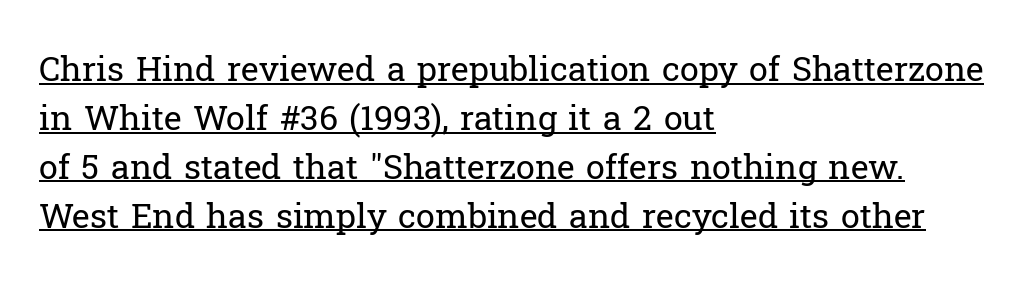
Do the characters align in a grid? No, the font is proportional. What's the leading like? Ordinary, nothing unusual. Does the type have serifs? Yes, each stem ends in a small foot. The sample's only ornament is a line tracing under the words.
